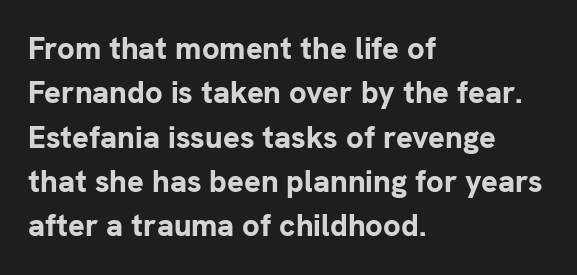
{"serif": "no", "italic": "no", "bold": "yes", "weight": "bold", "width": "normal", "stroke_contrast": "low", "x_height": "medium", "monospaced": "no", "underline": "no", "align": "left", "line_spacing": "normal", "line_spacing_ratio": 1.43, "letter_spacing": "normal", "letter_spacing_em": 0.0, "glyph_px": 31}
